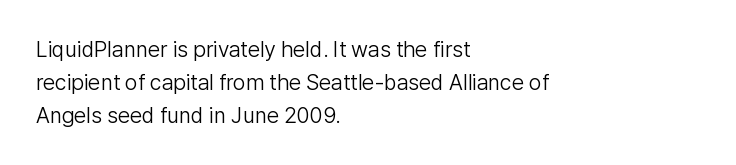
In terms of leading, this rendering sits right in the middle. Quick note: not italic, upright. Stems here are at most as thick as an everyday book face. Letter spacing: default.
